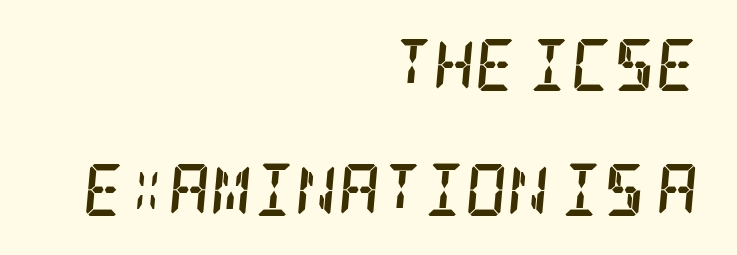
The rendering shows small feet on the letterforms — a serif design. Emphasis-style slanted type is in use. Set as a true bold cut, around the 700 mark. This block would shrink considerably if given ordinary leading; it's expanded now. Line ends are locked; line starts wander.
